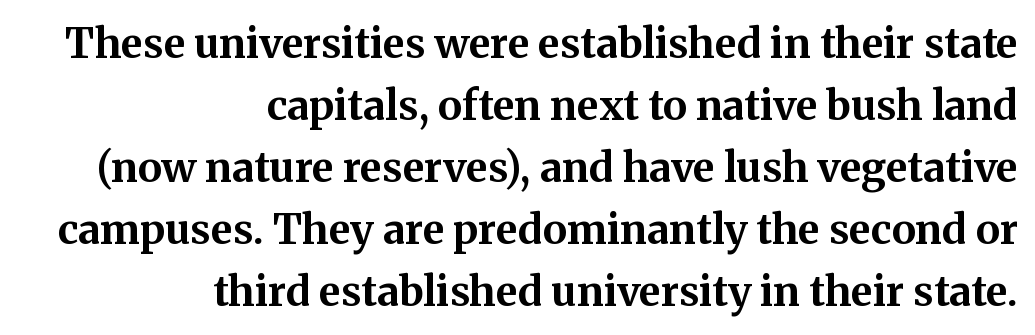
Q: Is the text bold? A: Yes.
Q: Is the text italic (slanted)? A: No, it is upright.
Q: Is the typeface a serif or a sans-serif typeface? A: Serif.
Q: Is the text underlined? A: No.
Q: How is the paragraph aligned? A: Right-aligned.
Q: Is the spacing between letters normal or unusually wide? A: Normal.
Q: Is the spacing between lines tight, normal or loose? A: Normal.
Q: Width (condensed, normal, or wide)? A: Normal.
Q: Stroke contrast? A: Medium.
Q: x-height? A: Medium.
Q: Monospaced? A: No.
